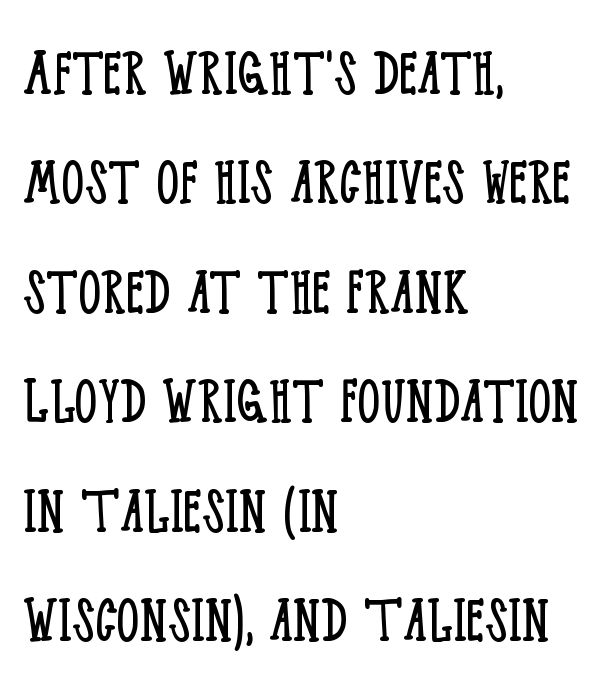
The image shows 72 px light, condensed serif type, upright; set left-aligned, normal line spacing (1.52x), normal letter spacing, not underlined; low stroke contrast and a large x-height.
